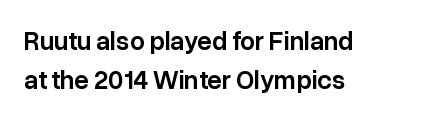
The image shows 26 px text type, upright; set left-aligned, normal line spacing (1.5x), normal letter spacing, not underlined.
